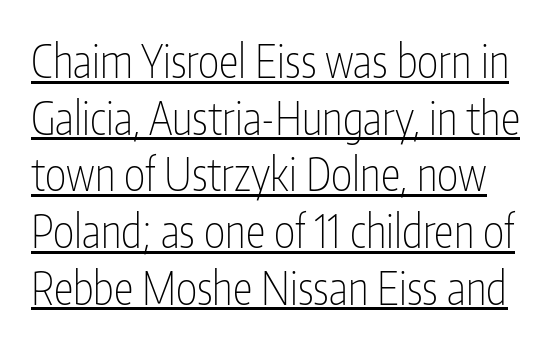
Q: Is the text bold? A: No.
Q: Is the text italic (slanted)? A: No, it is upright.
Q: Is the typeface a serif or a sans-serif typeface? A: Sans-serif.
Q: Is the text underlined? A: Yes.
Q: Is the spacing between letters normal or unusually wide? A: Normal.
Q: Is the spacing between lines tight, normal or loose? A: Normal.
Q: Width (condensed, normal, or wide)? A: Condensed.
Q: Stroke contrast? A: Low.
Q: x-height? A: Medium.
Q: Monospaced? A: No.
